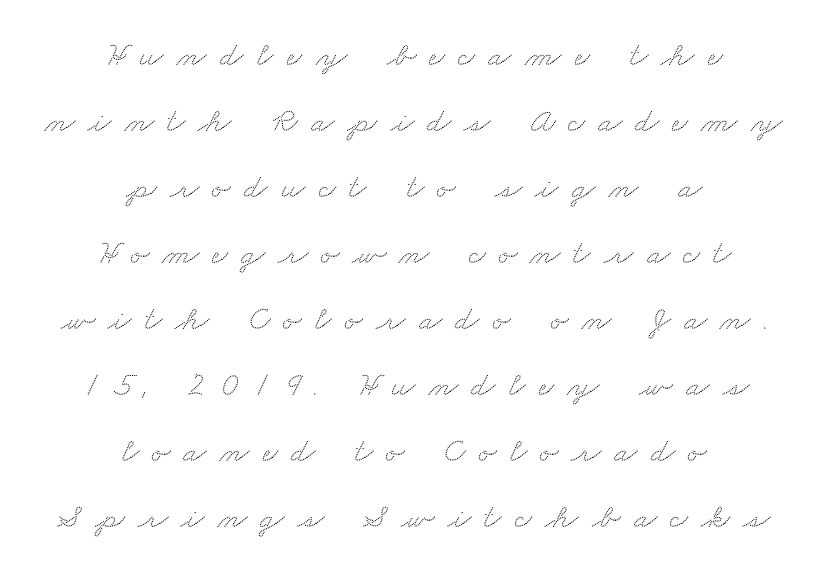
{"serif": "yes", "width": "wide", "stroke_contrast": "medium", "x_height": "small", "monospaced": "no", "underline": "no", "align": "center", "line_spacing": "loose", "line_spacing_ratio": 1.94, "letter_spacing": "wide", "letter_spacing_em": 0.39, "glyph_px": 34}
